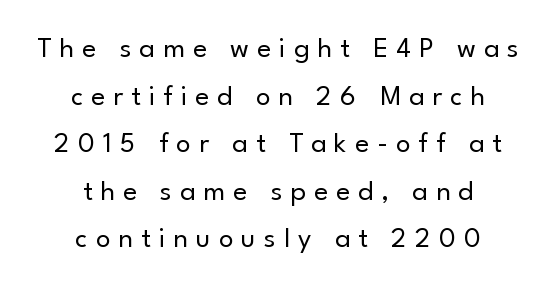
The horizontal fit of the characters is loose and conspicuously gappy. Upright lettering throughout. No word sits above an underline. A normal amount of white space separates one row of letters from the next.
